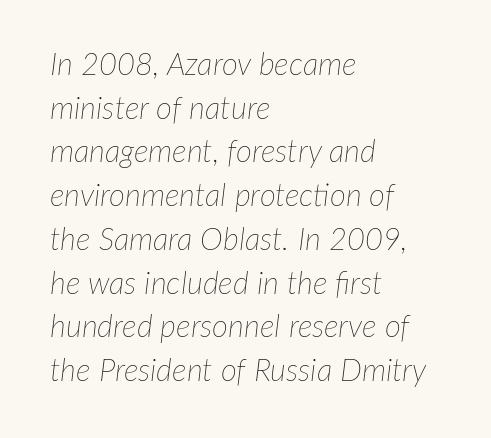
Bare-footed words on every line. Stroke thickness stays within the range of a standard reading face or lighter. The passage shown leans; its letterforms are oblique. In terms of leading, this rendering sits right in the middle. The rendering uses natural spacing where letterforms have individual widths.
